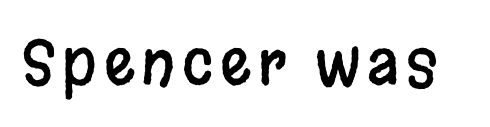
{"serif": "no", "italic": "no", "width": "condensed", "stroke_contrast": "low", "x_height": "large", "monospaced": "no", "underline": "no", "glyph_px": 61}
